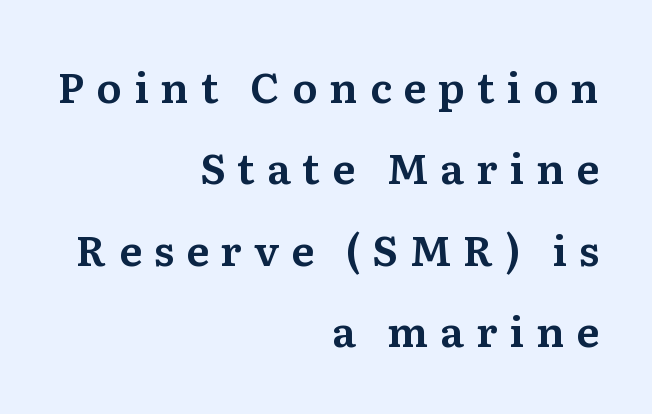
{"serif": "yes", "italic": "no", "width": "normal", "stroke_contrast": "medium", "x_height": "medium", "monospaced": "no", "underline": "no", "align": "right", "line_spacing": "loose", "line_spacing_ratio": 1.94, "letter_spacing": "wide", "letter_spacing_em": 0.28, "glyph_px": 42}
